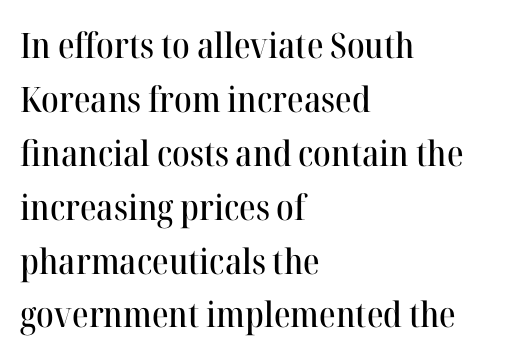
Q: Is the text italic (slanted)? A: No, it is upright.
Q: Is the typeface a serif or a sans-serif typeface? A: Serif.
Q: Is the text underlined? A: No.
Q: How is the paragraph aligned? A: Left-aligned.
Q: Is the spacing between letters normal or unusually wide? A: Normal.
Q: Is the spacing between lines tight, normal or loose? A: Normal.
Q: Width (condensed, normal, or wide)? A: Normal.
Q: Stroke contrast? A: High.
Q: x-height? A: Medium.
Q: Monospaced? A: No.
